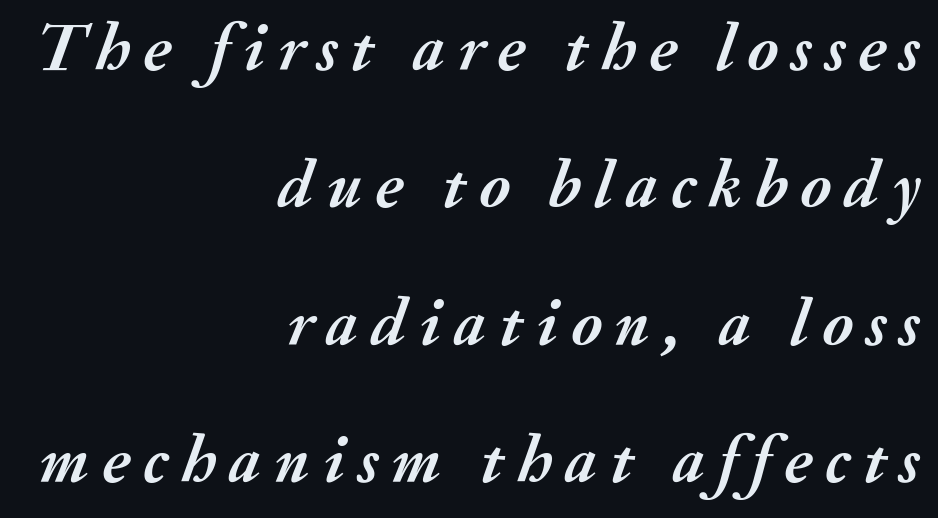
The image shows 68 px semibold type, italic (leaning right); set right-aligned, loose line spacing (2.02x), not underlined; medium stroke contrast and a small x-height.
